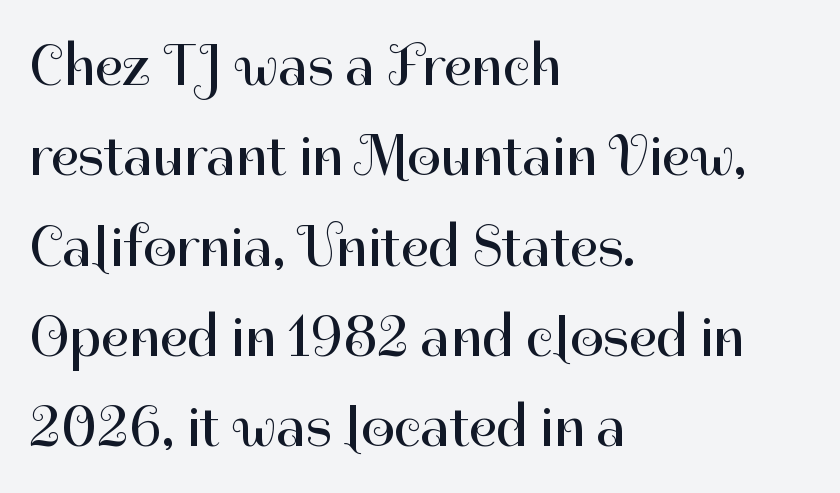
The image shows 59 px regular-weight sans-serif type, upright; set left-aligned, normal line spacing (1.53x), normal letter spacing, not underlined; high stroke contrast and a medium x-height.
